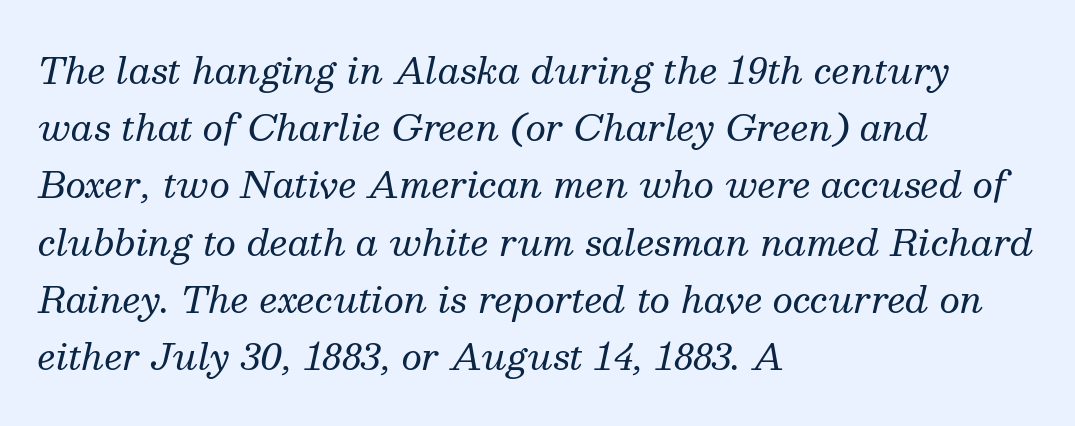
This rendering employs a face with finishing strokes, i.e., a serif. A classic flush-left, rag-right setting is used for this passage. The passage shown is not underscored anywhere. Would a proofreader flag this as italicized? Yes. Compared with typical paragraphs, the rows here are spaced about the same. Think standard paragraph weight, or any step lighter than that.
